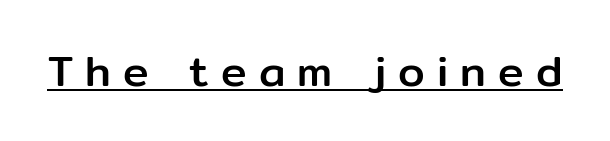
Q: Is the text italic (slanted)? A: No, it is upright.
Q: Is the typeface a serif or a sans-serif typeface? A: Sans-serif.
Q: Is the text underlined? A: Yes.
Q: Is the spacing between letters normal or unusually wide? A: Unusually wide.
Q: Width (condensed, normal, or wide)? A: Normal.
Q: Stroke contrast? A: Low.
Q: x-height? A: Medium.
Q: Monospaced? A: No.
